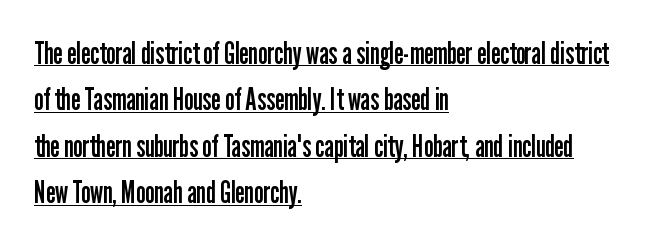
No italicization has been applied; the sample stays upright. Stem width sits at or under what a default text font uses. This is underlined copy, the kind a proofreader might mark for attention. Each new line begins a customary step beneath the previous one. The tracking reads as untouched default to a designer's eye.
